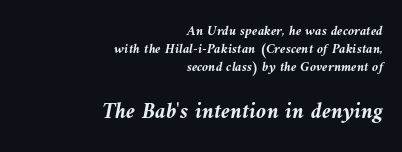
The image shows 23 px bold type, italic (leaning left); set right-aligned, normal line spacing (1.29x), normal letter spacing, not underlined; the second (bottom) block is 1.64x larger.
